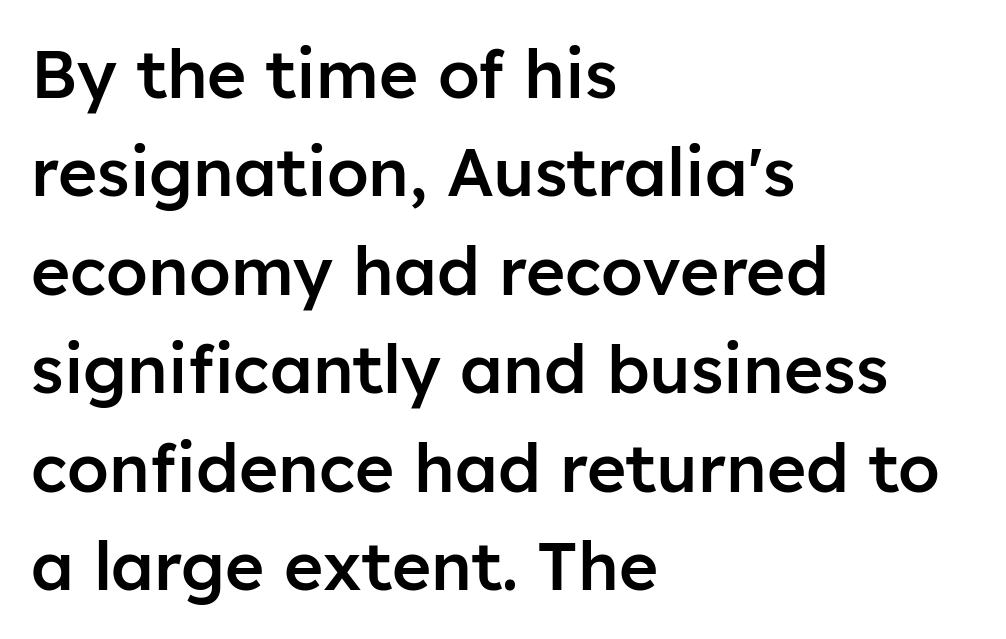
Q: Is the text bold? A: Semi-bold.
Q: Is the text italic (slanted)? A: No, it is upright.
Q: Is the typeface a serif or a sans-serif typeface? A: Sans-serif.
Q: Is the text underlined? A: No.
Q: How is the paragraph aligned? A: Left-aligned.
Q: Is the spacing between letters normal or unusually wide? A: Normal.
Q: Is the spacing between lines tight, normal or loose? A: Normal.
Q: Width (condensed, normal, or wide)? A: Normal.
Q: Stroke contrast? A: Low.
Q: x-height? A: Medium.
Q: Monospaced? A: No.
